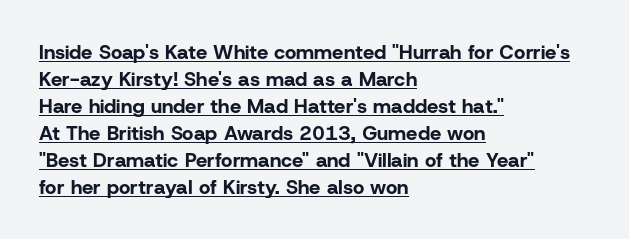
The image shows 20 px bold type, upright; set left-aligned, normal line spacing (1.35x), normal letter spacing, underlined.
